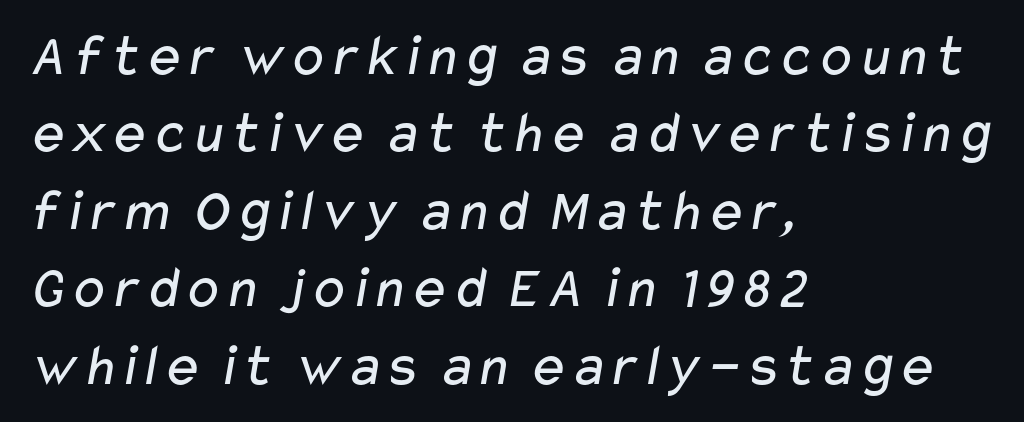
{"serif": "no", "bold": "no", "weight": "regular", "width": "wide", "stroke_contrast": "low", "x_height": "medium", "monospaced": "no", "underline": "no", "align": "left", "line_spacing": "normal", "line_spacing_ratio": 1.29, "letter_spacing": "normal", "letter_spacing_em": 0.0, "glyph_px": 60}
